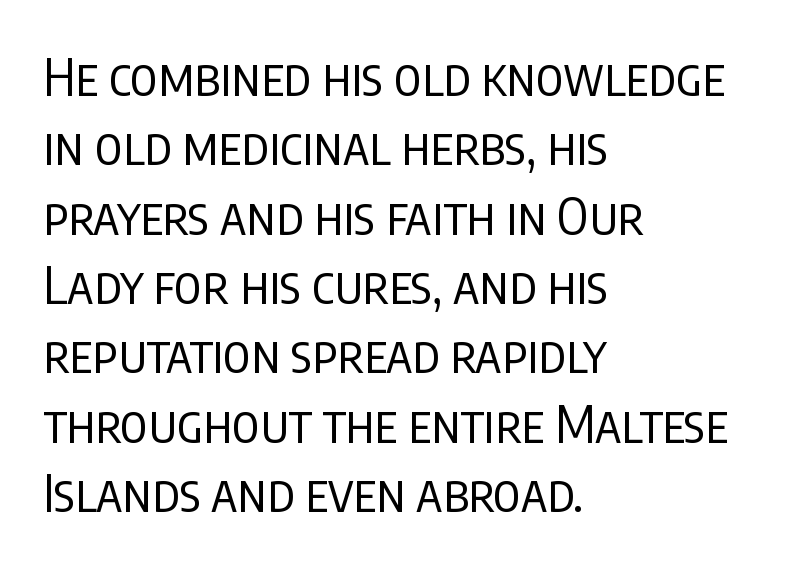
Q: Is the text bold? A: No.
Q: Is the text italic (slanted)? A: No, it is upright.
Q: Is the typeface a serif or a sans-serif typeface? A: Sans-serif.
Q: Is the text underlined? A: No.
Q: How is the paragraph aligned? A: Left-aligned.
Q: Is the spacing between letters normal or unusually wide? A: Normal.
Q: Is the spacing between lines tight, normal or loose? A: Normal.
Q: Width (condensed, normal, or wide)? A: Condensed.
Q: Stroke contrast? A: Low.
Q: x-height? A: Large.
Q: Monospaced? A: No.
